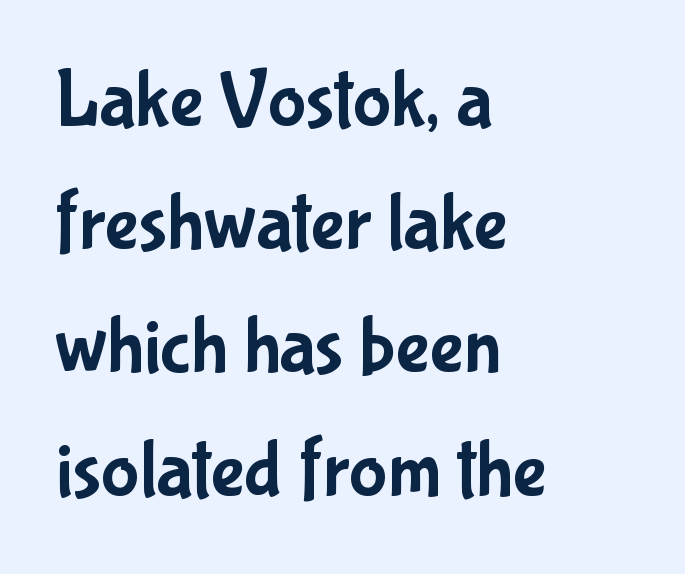
Q: Is the text italic (slanted)? A: No, it is upright.
Q: Is the typeface a serif or a sans-serif typeface? A: Sans-serif.
Q: Is the text underlined? A: No.
Q: How is the paragraph aligned? A: Left-aligned.
Q: Is the spacing between letters normal or unusually wide? A: Normal.
Q: Is the spacing between lines tight, normal or loose? A: Normal.
Q: Width (condensed, normal, or wide)? A: Condensed.
Q: Stroke contrast? A: Low.
Q: x-height? A: Medium.
Q: Monospaced? A: No.
